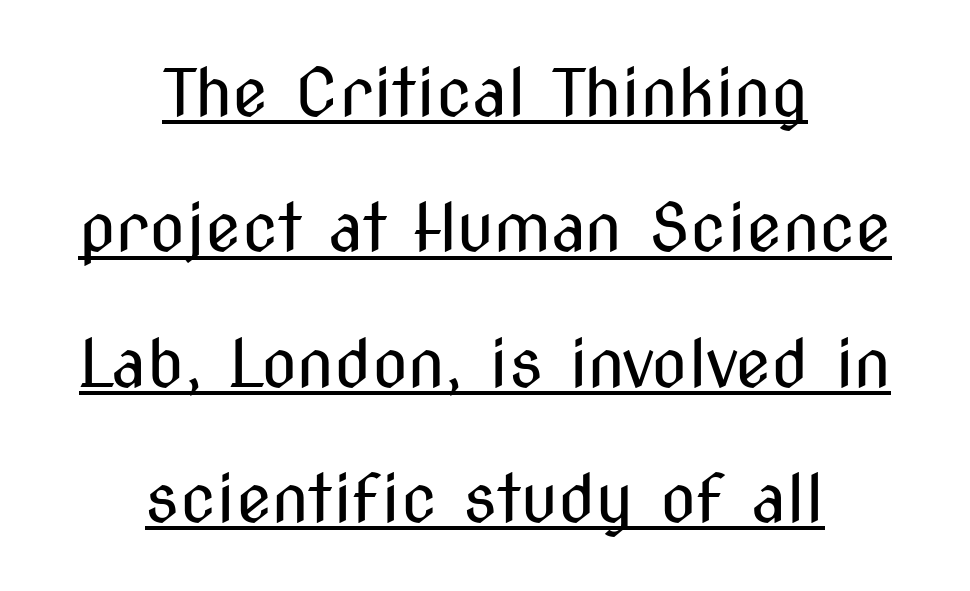
Underlined type. The glyphs in this specimen are sans serif. The font is comparable to plain body text, perhaps lighter. Reading down the block, each line starts at a different indent, mirrored at its end.
